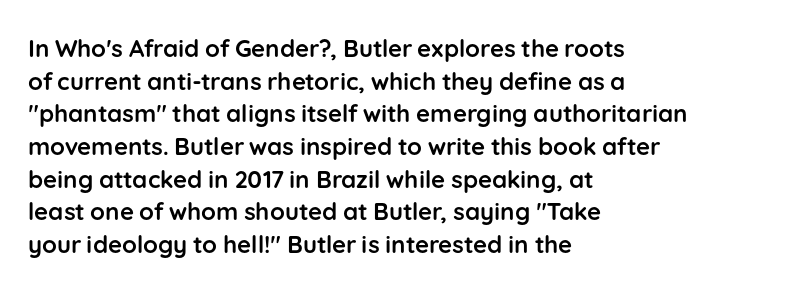
The rendering uses a moderate line-height, typical for paragraphs. The typography opts for an upright posture over an oblique one. Each word holds together tightly as a unit, with standard inter-letter gaps. Left-aligned paragraph, ragged on the right. The sample has been set heavy, in full bold. The string is rendered with underlining switched off.
